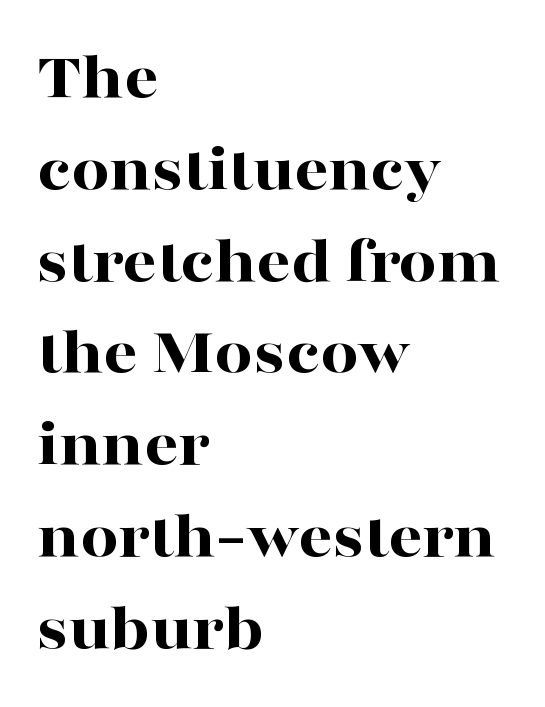
If you drew a ruler down the left edge, every line would touch it. Summary of weight: heavy, a full bold. A clean baseline with only descenders dipping below it. Think of a printed novel: that variable character pitch is what you see here. Typographically, this falls in the serif category. Is there much room between lines? A standard amount, neither cramped nor airy.
